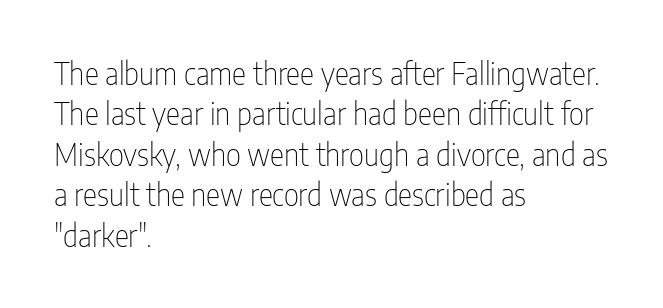
{"serif": "no", "italic": "no", "bold": "no", "weight": "thin", "width": "condensed", "stroke_contrast": "low", "x_height": "medium", "monospaced": "no", "underline": "no", "align": "left", "line_spacing": "normal", "line_spacing_ratio": 1.35, "letter_spacing": "normal", "letter_spacing_em": 0.0, "glyph_px": 30}
